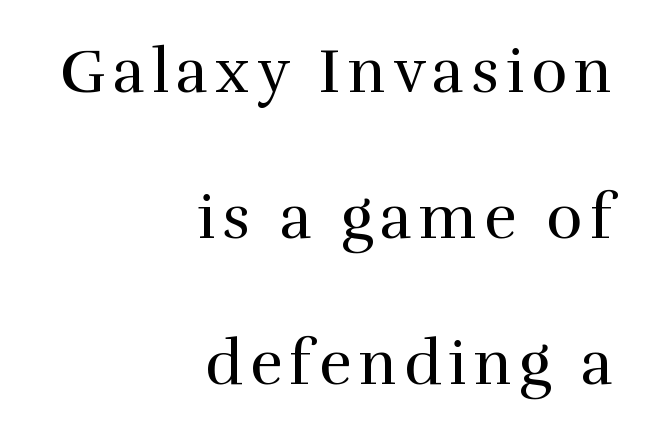
{"serif": "yes", "italic": "no", "bold": "no", "weight": "regular", "width": "normal", "stroke_contrast": "high", "x_height": "medium", "monospaced": "no", "underline": "no", "align": "right", "line_spacing": "loose", "line_spacing_ratio": 2.39, "glyph_px": 61}
